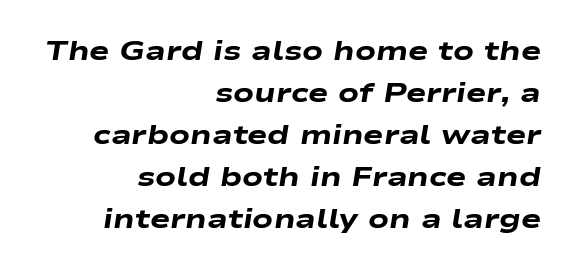
The image shows 27 px bold type, italic (leaning right); set right-aligned, normal line spacing (1.56x), normal letter spacing, not underlined.
